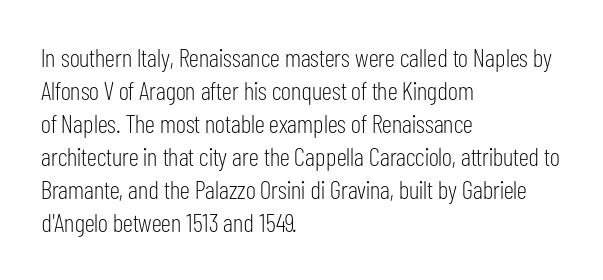
{"italic": "no", "bold": "no", "underline": "no", "align": "left", "line_spacing": "normal", "line_spacing_ratio": 1.27, "letter_spacing": "normal", "letter_spacing_em": 0.0, "glyph_px": 26}
